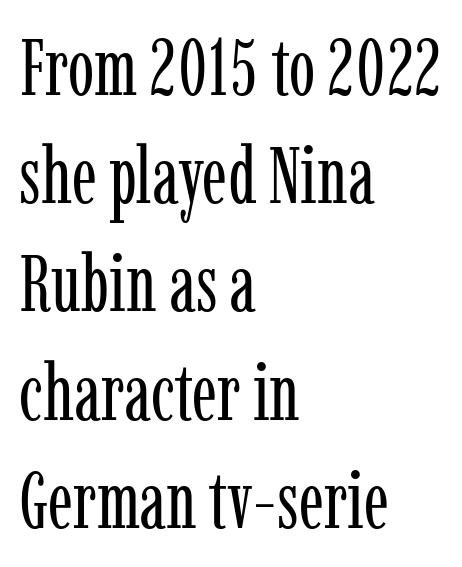
The strip under each line holds only bare page. Regarding serifs, this sample has them. Style check: upright. If you drew a ruler down the left edge, every line would touch it.
